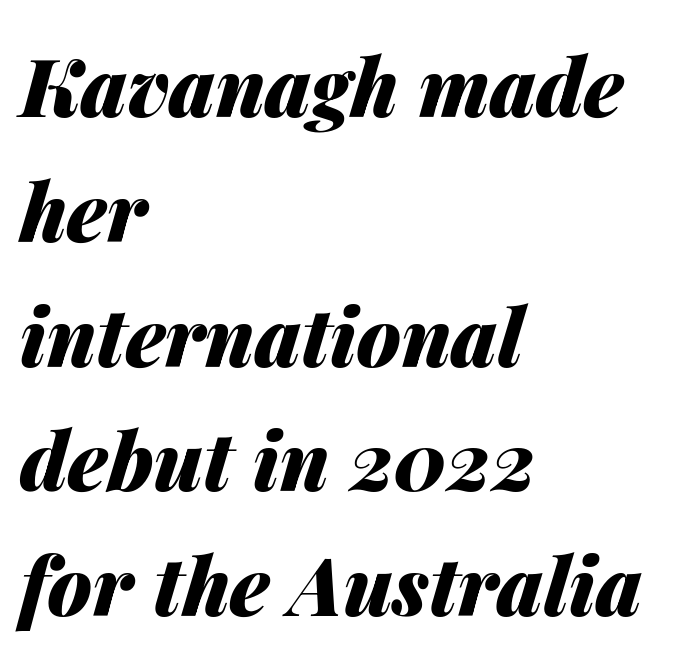
{"italic": "yes", "lean": "right", "slant_degrees": 14, "bold": "yes", "weight": "heavy", "width": "normal", "stroke_contrast": "medium", "x_height": "medium", "monospaced": "no", "underline": "no", "align": "left", "line_spacing": "normal", "line_spacing_ratio": 1.56, "letter_spacing": "normal", "letter_spacing_em": 0.0, "glyph_px": 80}
